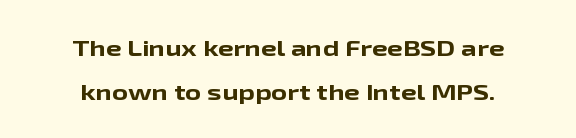
Interline gaps are noticeably wide in this sample. No extra tracking has been applied to these lines. What weight is shown? A full bold with thick strokes. Visually the block forms a symmetrical silhouette, jagged on both flanks. In terms of posture, this sample is upright. No word sits above an underline.
